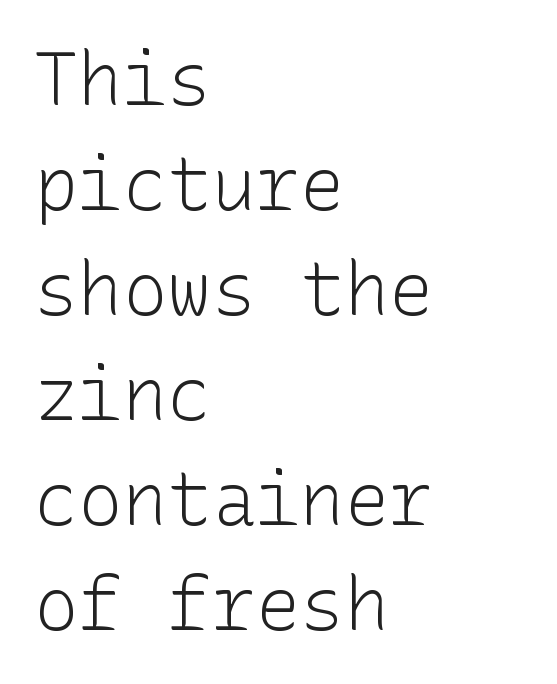
Is this a heavy cut? Hardly; it is regular or lighter. Style check: upright. The paragraph has a hard left edge and a soft right edge. Quick note: underline off. This sample uses plain, unmodified letter spacing.
